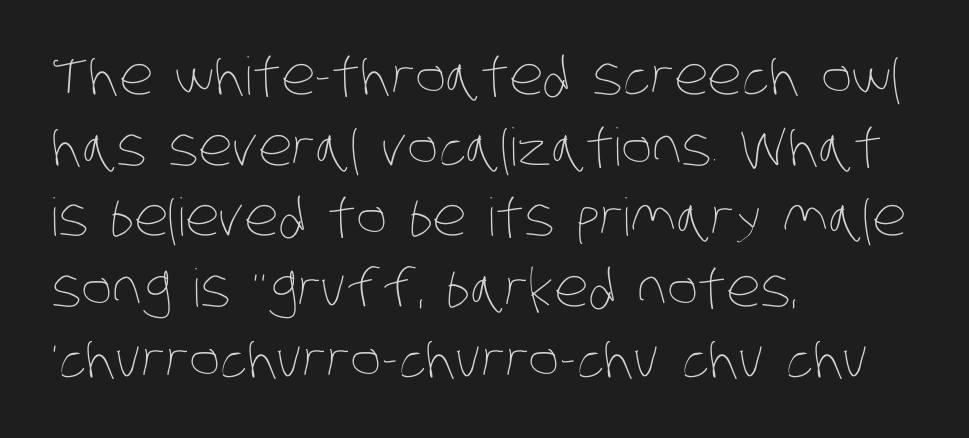
The image shows 52 px thin, condensed type; set left-aligned, normal line spacing (1.36x), normal letter spacing, not underlined; low stroke contrast and a large x-height.
